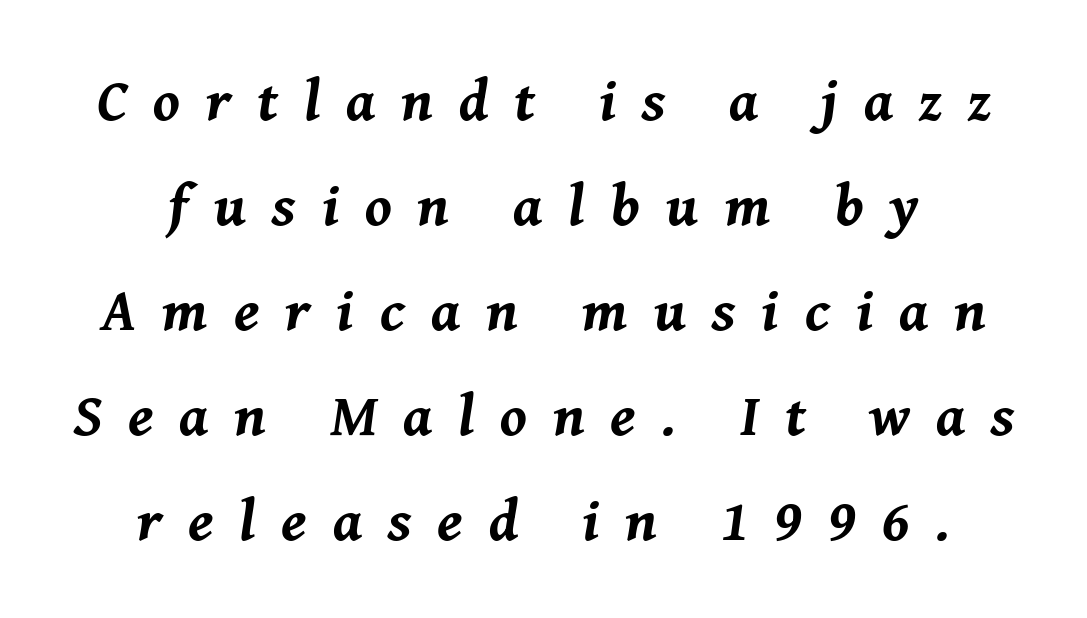
Neither beginnings nor endings align; midpoints do. The glyphs have the mass of a bold cut. Honestly, the letter spacing is so wide it's the main thing you notice. In terms of posture, this sample is oblique. Quick note: underline off.
